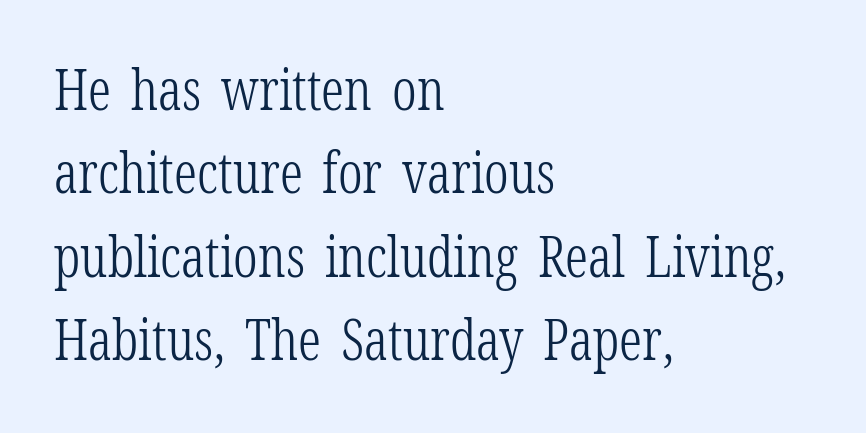
Q: Is the text bold? A: No.
Q: Is the text italic (slanted)? A: No, it is upright.
Q: Is the typeface a serif or a sans-serif typeface? A: Serif.
Q: Is the text underlined? A: No.
Q: How is the paragraph aligned? A: Left-aligned.
Q: Is the spacing between letters normal or unusually wide? A: Normal.
Q: Is the spacing between lines tight, normal or loose? A: Normal.
Q: Width (condensed, normal, or wide)? A: Condensed.
Q: Stroke contrast? A: Low.
Q: x-height? A: Medium.
Q: Monospaced? A: No.
